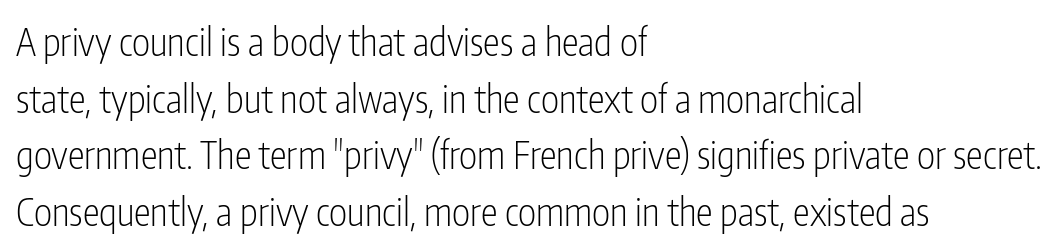
{"serif": "no", "italic": "no", "bold": "no", "weight": "light", "width": "condensed", "stroke_contrast": "low", "x_height": "medium", "monospaced": "no", "underline": "no", "align": "left", "line_spacing": "normal", "line_spacing_ratio": 1.49, "letter_spacing": "normal", "letter_spacing_em": 0.0, "glyph_px": 38}
